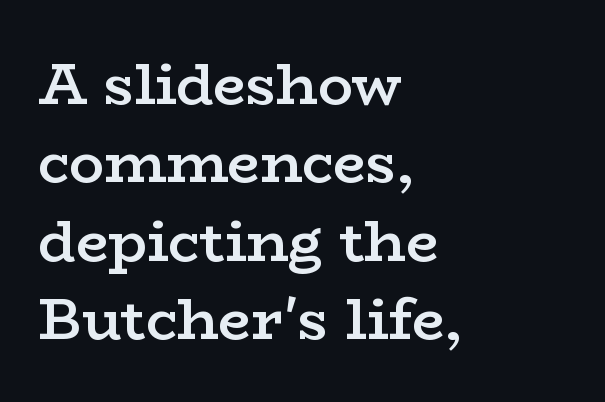
{"serif": "yes", "italic": "no", "bold": "semi", "weight": "semibold", "width": "wide", "stroke_contrast": "low", "x_height": "medium", "monospaced": "no", "underline": "no", "align": "left", "line_spacing": "normal", "line_spacing_ratio": 1.35, "letter_spacing": "normal", "letter_spacing_em": 0.0, "glyph_px": 58}
